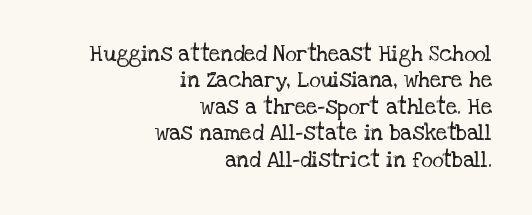
Q: Is the text bold? A: No.
Q: Is the text italic (slanted)? A: No, it is upright.
Q: Is the text underlined? A: No.
Q: How is the paragraph aligned? A: Right-aligned.
Q: Is the spacing between letters normal or unusually wide? A: Normal.
